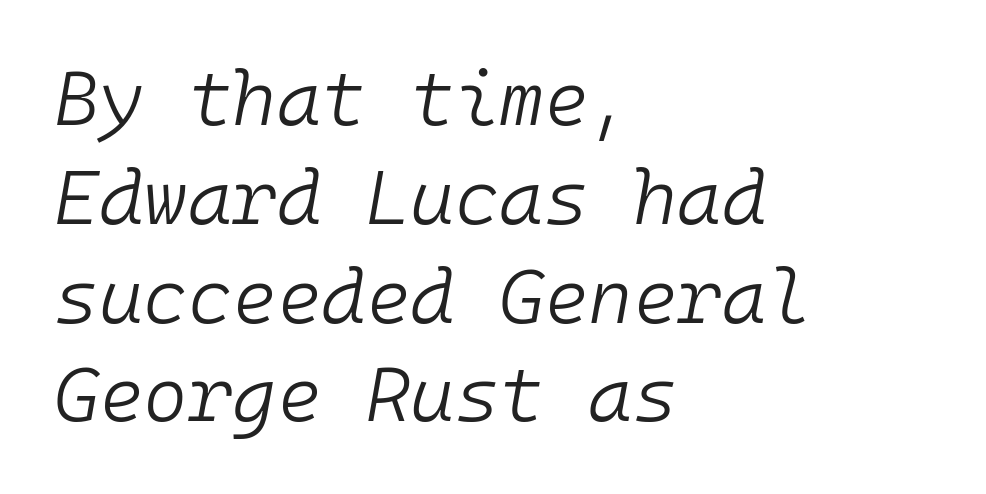
Q: Is the text bold? A: No.
Q: Is the text italic (slanted)? A: Yes, it leans right by about 10 degrees.
Q: Is the text underlined? A: No.
Q: How is the paragraph aligned? A: Left-aligned.
Q: Is the spacing between letters normal or unusually wide? A: Normal.
Q: Is the spacing between lines tight, normal or loose? A: Normal.
Q: Width (condensed, normal, or wide)? A: Normal.
Q: Stroke contrast? A: Low.
Q: x-height? A: Medium.
Q: Monospaced? A: Yes.
